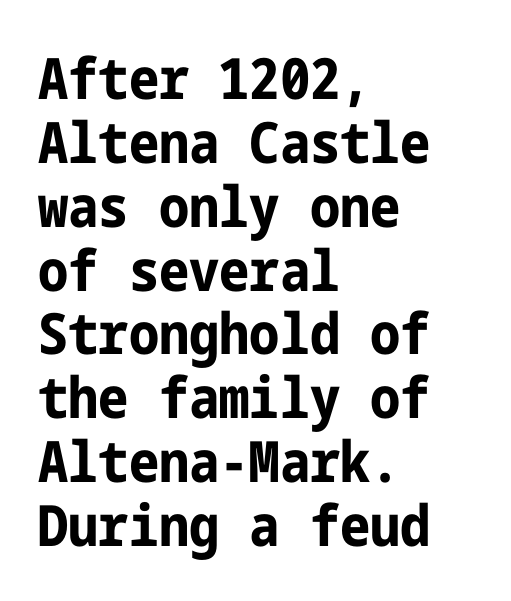
Q: Is the text bold? A: Yes.
Q: Is the text italic (slanted)? A: No, it is upright.
Q: Is the typeface a serif or a sans-serif typeface? A: Sans-serif.
Q: Is the text underlined? A: No.
Q: How is the paragraph aligned? A: Left-aligned.
Q: Is the spacing between letters normal or unusually wide? A: Normal.
Q: Is the spacing between lines tight, normal or loose? A: Tight.
Q: Width (condensed, normal, or wide)? A: Condensed.
Q: Stroke contrast? A: Low.
Q: x-height? A: Medium.
